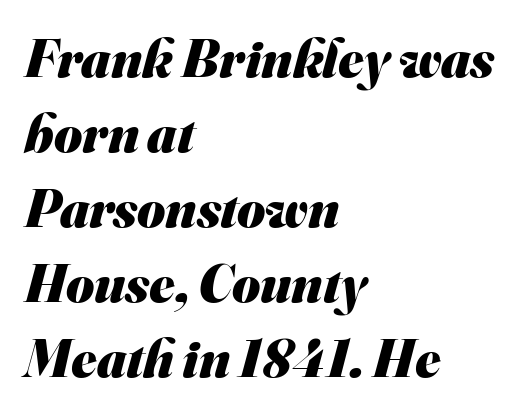
Casual observation: everything's shoved over to the left. Stroke thickness is high; the sample reads as a true bold. Plain, unruled lines of type. The line texture is even and compact thanks to regular tracking.
